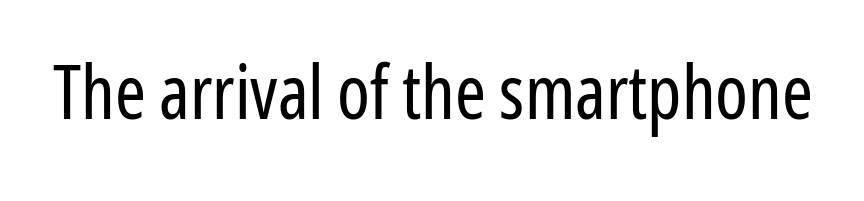
{"serif": "no", "italic": "no", "bold": "no", "weight": "regular", "width": "condensed", "stroke_contrast": "low", "x_height": "medium", "monospaced": "no", "underline": "no", "letter_spacing": "normal", "letter_spacing_em": 0.0, "glyph_px": 74}
